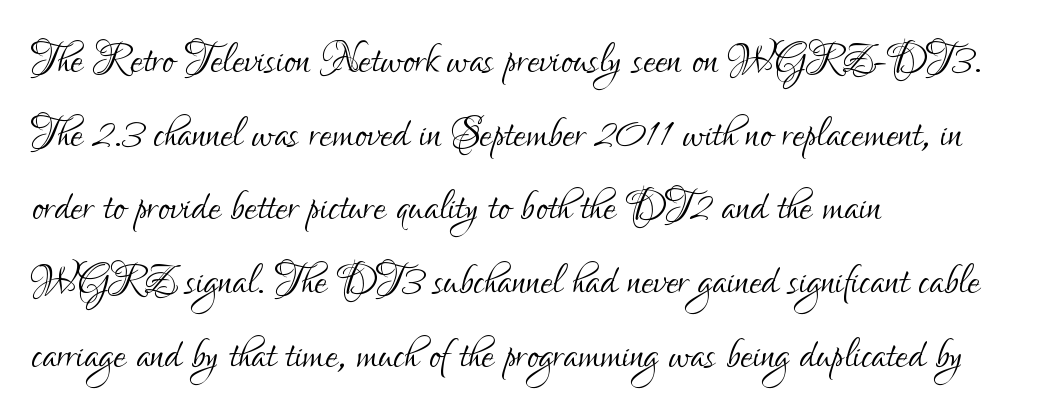
{"serif": "no", "bold": "no", "weight": "light", "width": "condensed", "stroke_contrast": "low", "x_height": "small", "monospaced": "no", "underline": "no", "align": "left", "line_spacing": "normal", "line_spacing_ratio": 1.34, "letter_spacing": "normal", "letter_spacing_em": 0.0, "glyph_px": 55}
